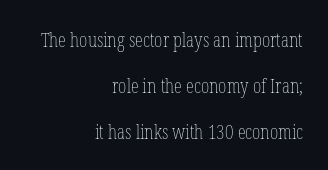
This rendering features lettering with no underline. Leading is clearly above the norm, producing a sparse column. Typeset ragged left — the right edge is the straight one. How are the letters spaced? Ordinarily, with no added tracking.
